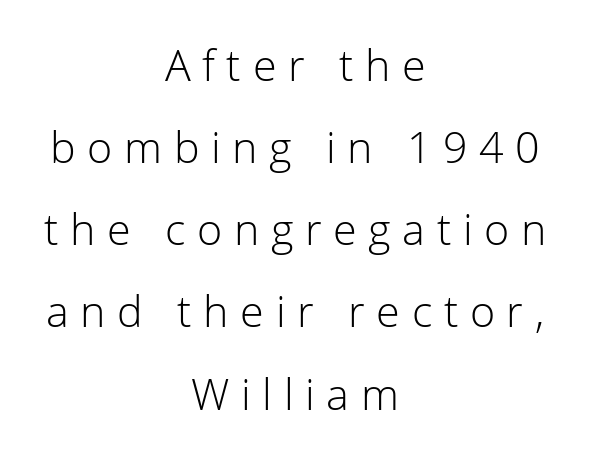
Q: Is the text bold? A: No.
Q: Is the text italic (slanted)? A: No, it is upright.
Q: Is the typeface a serif or a sans-serif typeface? A: Sans-serif.
Q: Is the text underlined? A: No.
Q: How is the paragraph aligned? A: Centered.
Q: Is the spacing between letters normal or unusually wide? A: Unusually wide.
Q: Is the spacing between lines tight, normal or loose? A: Loose.
Q: Width (condensed, normal, or wide)? A: Normal.
Q: Stroke contrast? A: Low.
Q: x-height? A: Medium.
Q: Monospaced? A: No.
